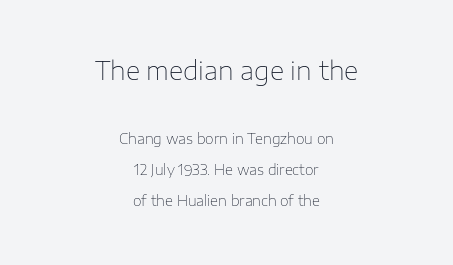
Character size in the leading block exceeds that of the trailing block. Vertical spacing — loose. Underline: absent. The weight would be labelled regular, book, light, or lighter still.
